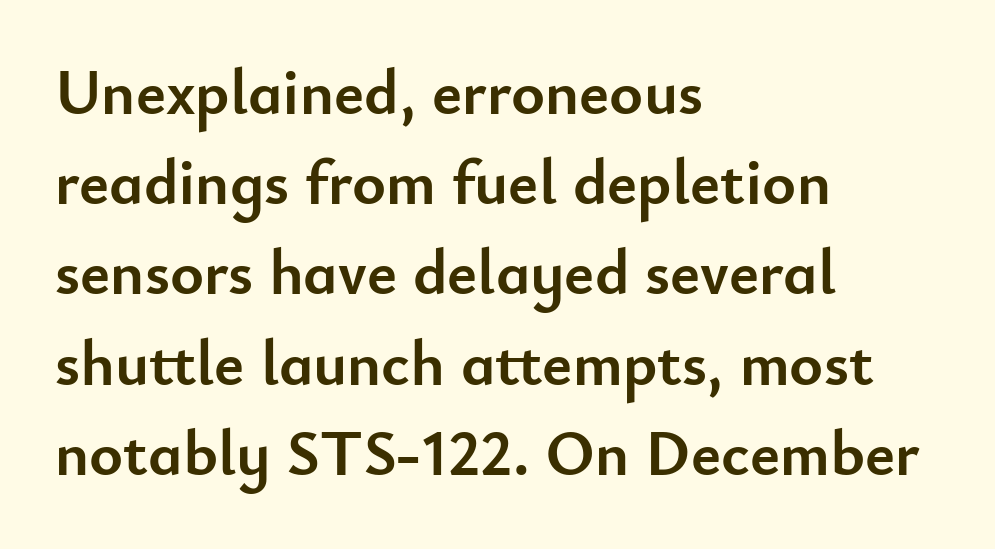
{"serif": "no", "italic": "no", "bold": "yes", "weight": "semibold", "width": "normal", "stroke_contrast": "low", "x_height": "small", "monospaced": "no", "underline": "no", "align": "left", "line_spacing": "normal", "line_spacing_ratio": 1.41, "letter_spacing": "normal", "letter_spacing_em": 0.0, "glyph_px": 64}
